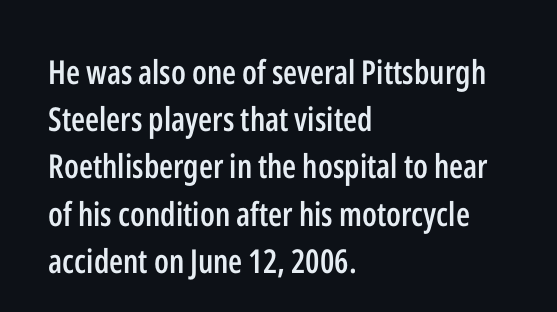
Q: Is the text bold? A: Semi-bold.
Q: Is the text italic (slanted)? A: No, it is upright.
Q: Is the typeface a serif or a sans-serif typeface? A: Sans-serif.
Q: Is the text underlined? A: No.
Q: How is the paragraph aligned? A: Left-aligned.
Q: Is the spacing between letters normal or unusually wide? A: Normal.
Q: Is the spacing between lines tight, normal or loose? A: Normal.
Q: Width (condensed, normal, or wide)? A: Condensed.
Q: Stroke contrast? A: Low.
Q: x-height? A: Medium.
Q: Monospaced? A: No.
